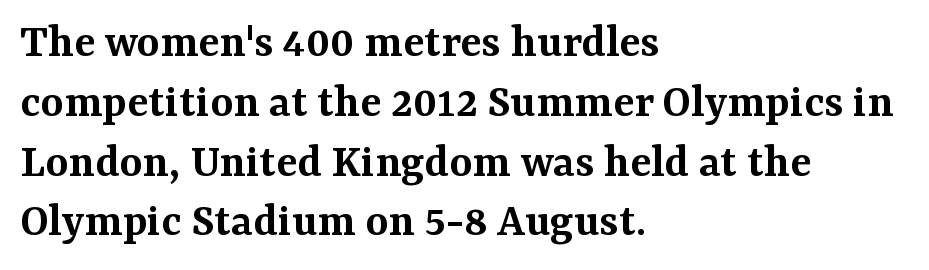
Q: Is the text bold? A: Semi-bold.
Q: Is the text italic (slanted)? A: No, it is upright.
Q: Is the typeface a serif or a sans-serif typeface? A: Serif.
Q: Is the text underlined? A: No.
Q: How is the paragraph aligned? A: Left-aligned.
Q: Is the spacing between letters normal or unusually wide? A: Normal.
Q: Width (condensed, normal, or wide)? A: Normal.
Q: Stroke contrast? A: Medium.
Q: x-height? A: Medium.
Q: Monospaced? A: No.
